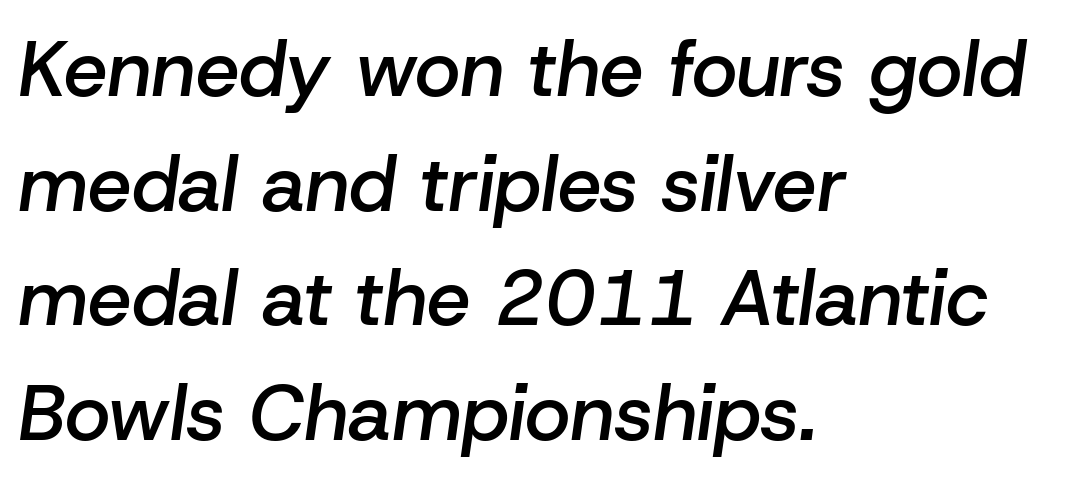
Q: Is the text bold? A: Semi-bold.
Q: Is the text italic (slanted)? A: Yes, it leans right by about 8 degrees.
Q: Is the text underlined? A: No.
Q: How is the paragraph aligned? A: Left-aligned.
Q: Is the spacing between letters normal or unusually wide? A: Normal.
Q: Is the spacing between lines tight, normal or loose? A: Normal.
Q: Width (condensed, normal, or wide)? A: Normal.
Q: Stroke contrast? A: Low.
Q: x-height? A: Medium.
Q: Monospaced? A: No.
